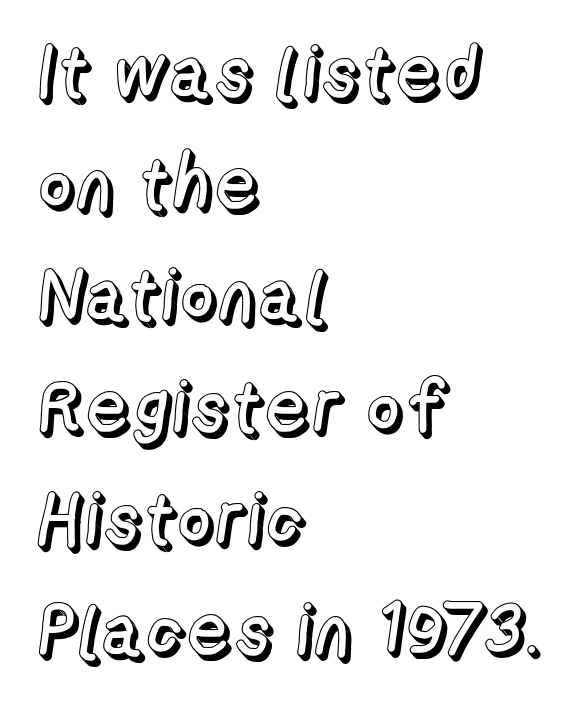
{"width": "normal", "x_height": "medium", "monospaced": "no", "underline": "no", "align": "left", "line_spacing": "normal", "line_spacing_ratio": 1.53, "letter_spacing": "normal", "letter_spacing_em": 0.0, "glyph_px": 73}
